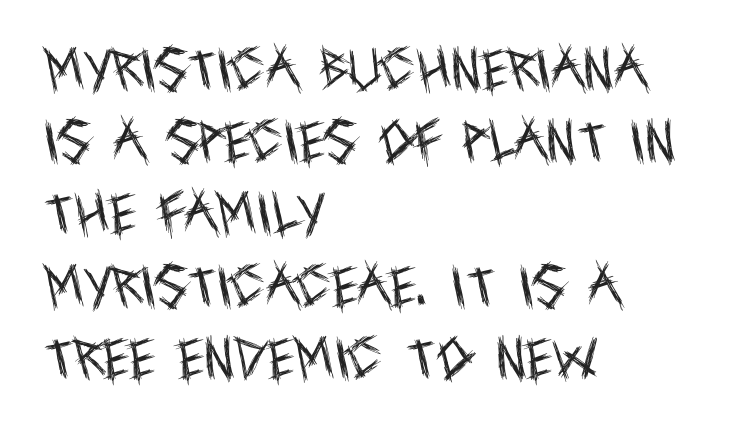
The passage shown is typed in a proportional face where columns would drift. Horizontal bands of white between lines are of average thickness. The strokes are not fattened; the text isn't bold. Glance below the letters and you will spot only blank space.
